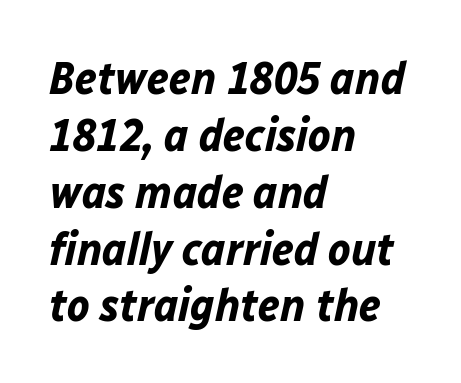
{"italic": "yes", "lean": "right", "slant_degrees": 12, "bold": "yes", "weight": "bold", "width": "normal", "stroke_contrast": "low", "x_height": "medium", "monospaced": "no", "underline": "no", "align": "left", "line_spacing_ratio": 1.21, "letter_spacing": "normal", "letter_spacing_em": 0.0, "glyph_px": 47}
